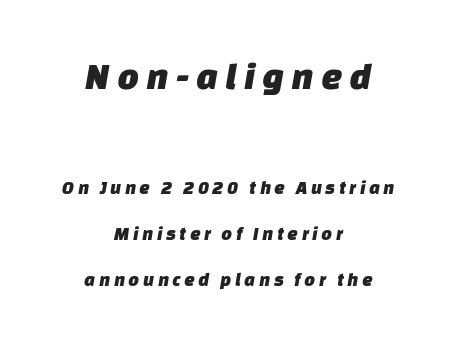
Q: Is the typeface a serif or a sans-serif typeface? A: Sans-serif.
Q: Is the text underlined? A: No.
Q: How is the paragraph aligned? A: Centered.
Q: Is the spacing between lines tight, normal or loose? A: Loose.
Q: Which block of text is set in a larger size, the first (top) or the second (bottom)? A: The first (top) one.
Q: Width (condensed, normal, or wide)? A: Normal.
Q: Stroke contrast? A: Low.
Q: x-height? A: Large.
Q: Monospaced? A: No.
